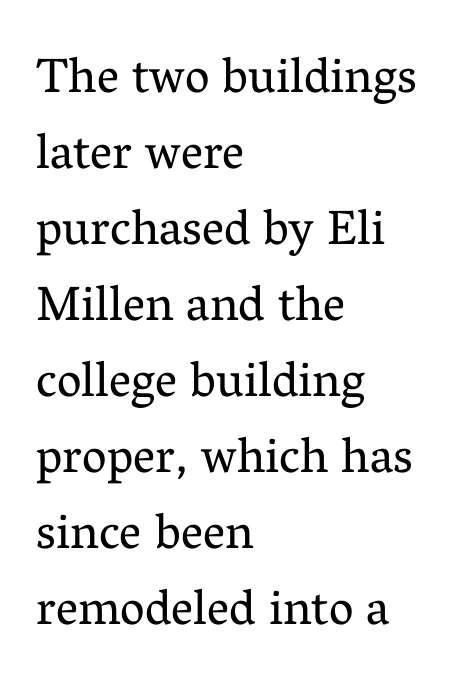
{"serif": "yes", "italic": "no", "bold": "no", "weight": "regular", "width": "normal", "stroke_contrast": "medium", "x_height": "medium", "monospaced": "no", "underline": "no", "align": "left", "line_spacing": "normal", "line_spacing_ratio": 1.55, "letter_spacing": "normal", "letter_spacing_em": 0.0, "glyph_px": 49}
